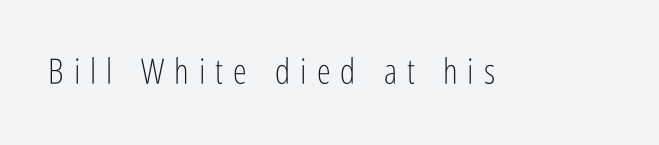
Q: Is the text bold? A: No.
Q: Is the text italic (slanted)? A: No, it is upright.
Q: Is the typeface a serif or a sans-serif typeface? A: Sans-serif.
Q: Is the text underlined? A: No.
Q: Is the spacing between letters normal or unusually wide? A: Unusually wide.
Q: Width (condensed, normal, or wide)? A: Condensed.
Q: Stroke contrast? A: Low.
Q: x-height? A: Medium.
Q: Monospaced? A: No.
